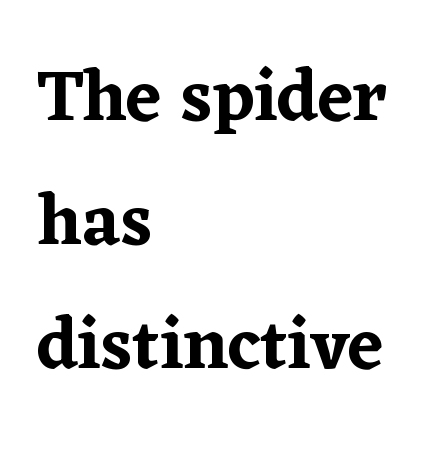
This sample is left-justified, so line endings fall wherever the words run out. Default kerning and tracking; the words read as compact shapes. The typeface chosen for these lines features serifs. The foot of each line stays bare and open. It's the straight-up-and-down kind of type. Is this a fixed-width face? No — the glyphs have proportional, varying widths.
